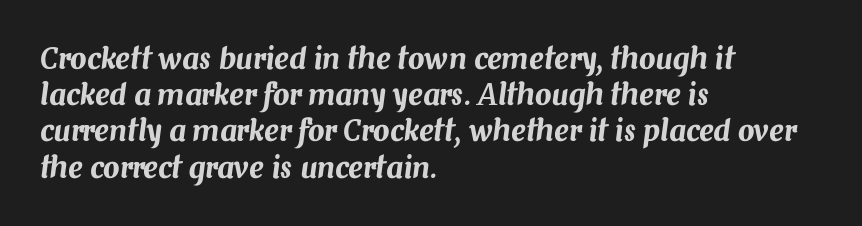
{"italic": "yes", "lean": "right", "slant_degrees": 7, "width": "normal", "stroke_contrast": "medium", "x_height": "medium", "monospaced": "no", "underline": "no", "align": "left", "line_spacing": "normal", "line_spacing_ratio": 1.25, "letter_spacing": "normal", "letter_spacing_em": 0.0, "glyph_px": 29}
